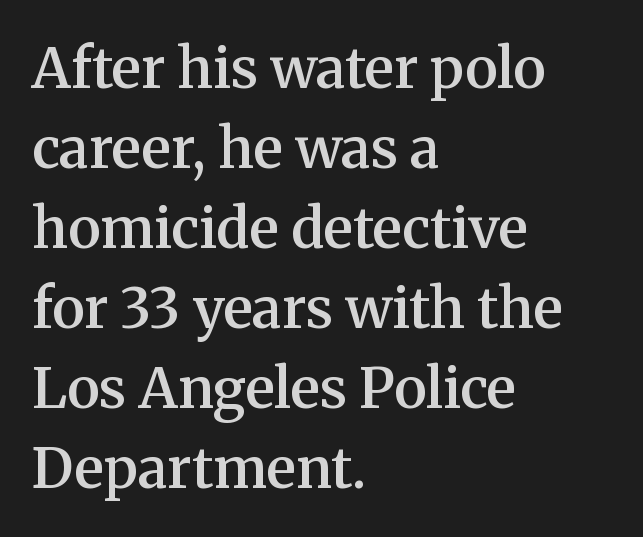
{"serif": "yes", "italic": "no", "bold": "semi", "weight": "semibold", "width": "normal", "stroke_contrast": "medium", "x_height": "medium", "monospaced": "no", "underline": "no", "align": "left", "line_spacing": "normal", "line_spacing_ratio": 1.43, "letter_spacing": "normal", "letter_spacing_em": 0.0, "glyph_px": 56}
